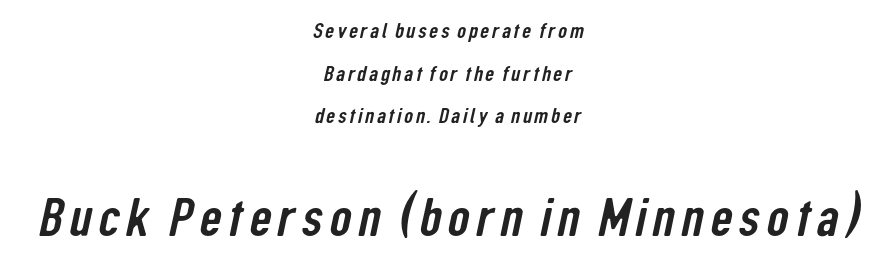
The image shows 54 px condensed sans-serif type; set centered, loose line spacing (1.94x), not underlined; the second (bottom) block is 2.45x larger; low stroke contrast and a medium x-height.
